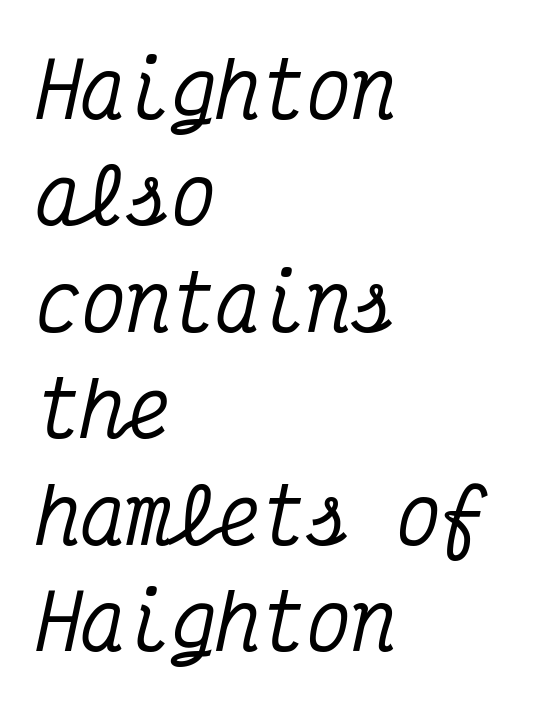
The image shows 75 px condensed serif type, italic (leaning right), monospaced; set left-aligned, normal line spacing (1.42x), normal letter spacing, not underlined; medium stroke contrast and a medium x-height.
